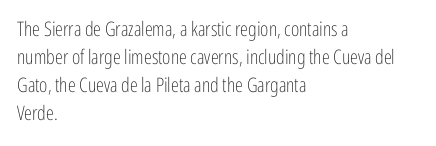
Q: Is the text bold? A: No.
Q: Is the text italic (slanted)? A: No, it is upright.
Q: Is the text underlined? A: No.
Q: How is the paragraph aligned? A: Left-aligned.
Q: Is the spacing between letters normal or unusually wide? A: Normal.
Q: Is the spacing between lines tight, normal or loose? A: Normal.
